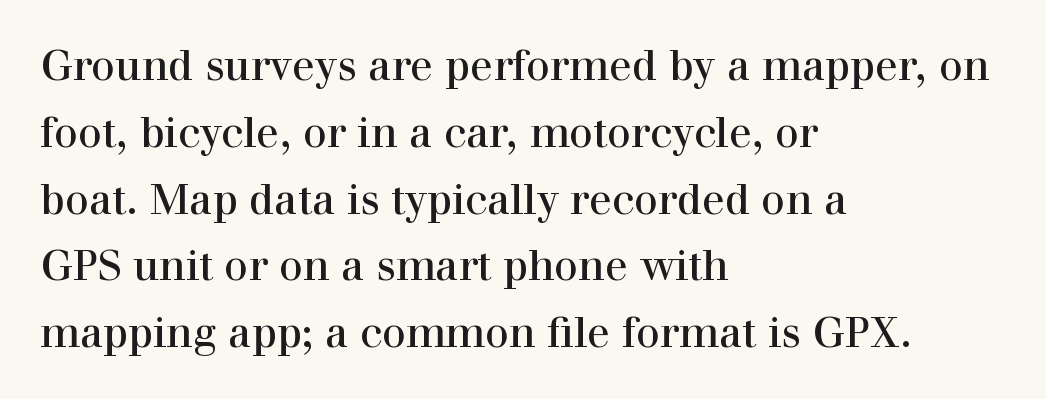
{"serif": "yes", "italic": "no", "bold": "no", "weight": "regular", "width": "normal", "stroke_contrast": "high", "x_height": "medium", "monospaced": "no", "underline": "no", "align": "left", "line_spacing": "normal", "line_spacing_ratio": 1.59, "letter_spacing": "normal", "letter_spacing_em": 0.0, "glyph_px": 42}
